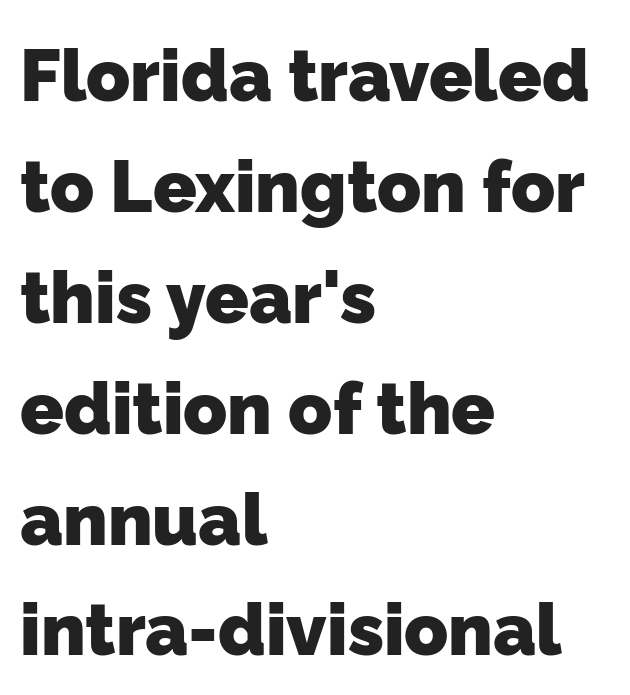
{"serif": "no", "bold": "yes", "weight": "heavy", "width": "normal", "stroke_contrast": "low", "x_height": "medium", "monospaced": "no", "underline": "no", "align": "left", "line_spacing": "normal", "line_spacing_ratio": 1.54, "letter_spacing": "normal", "letter_spacing_em": 0.0, "glyph_px": 72}
